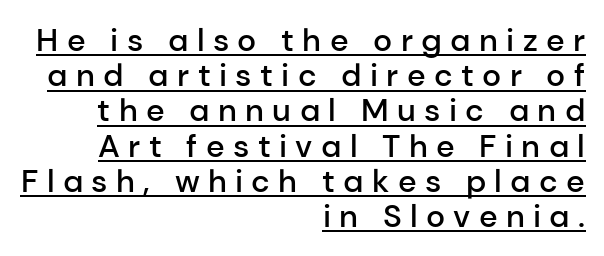
{"serif": "no", "italic": "no", "bold": "semi", "weight": "semibold", "width": "normal", "stroke_contrast": "low", "x_height": "medium", "monospaced": "no", "underline": "yes", "align": "right", "line_spacing": "tight", "line_spacing_ratio": 1.1, "letter_spacing": "wide", "letter_spacing_em": 0.26, "glyph_px": 32}
